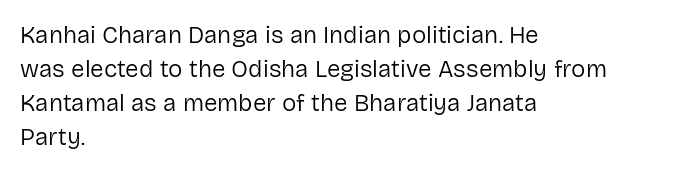
{"italic": "no", "bold": "no", "underline": "no", "align": "left", "line_spacing": "normal", "line_spacing_ratio": 1.41, "letter_spacing": "normal", "letter_spacing_em": 0.0, "glyph_px": 24}
